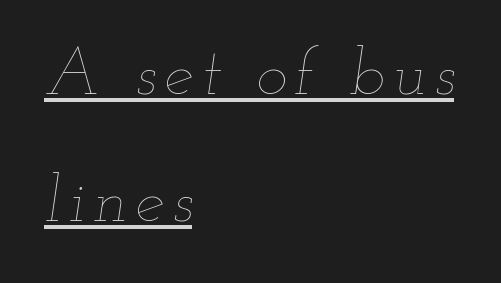
Q: Is the text bold? A: No.
Q: Is the text italic (slanted)? A: Yes, it leans right by about 12 degrees.
Q: Is the text underlined? A: Yes.
Q: How is the paragraph aligned? A: Left-aligned.
Q: Is the spacing between lines tight, normal or loose? A: Loose.
Q: Width (condensed, normal, or wide)? A: Wide.
Q: Stroke contrast? A: Low.
Q: x-height? A: Small.
Q: Monospaced? A: No.
